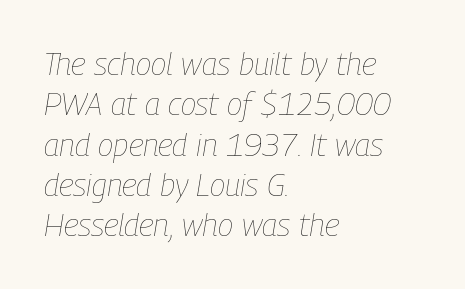
Q: Is the text bold? A: No.
Q: Is the text italic (slanted)? A: Yes, it leans right by about 9 degrees.
Q: Is the text underlined? A: No.
Q: How is the paragraph aligned? A: Left-aligned.
Q: Is the spacing between letters normal or unusually wide? A: Normal.
Q: Is the spacing between lines tight, normal or loose? A: Normal.
Q: Width (condensed, normal, or wide)? A: Condensed.
Q: Stroke contrast? A: Low.
Q: x-height? A: Medium.
Q: Monospaced? A: No.
